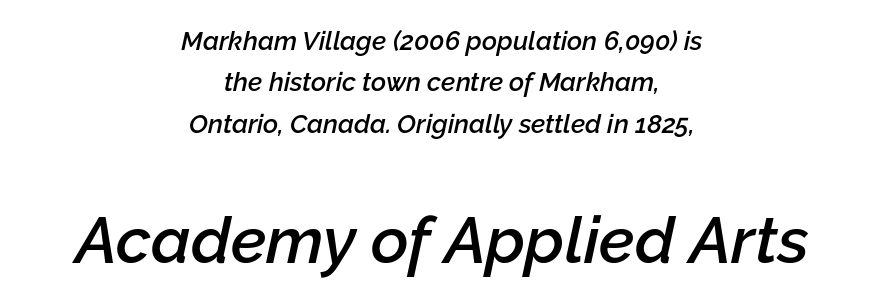
{"italic": "yes", "lean": "right", "slant_degrees": 12, "bold": "semi", "weight": "semibold", "width": "normal", "stroke_contrast": "low", "x_height": "medium", "monospaced": "no", "underline": "no", "align": "center", "line_spacing": "normal", "line_spacing_ratio": 1.59, "letter_spacing": "normal", "letter_spacing_em": 0.0, "larger_block": "second", "size_ratio": 2.5, "glyph_px": 65}
